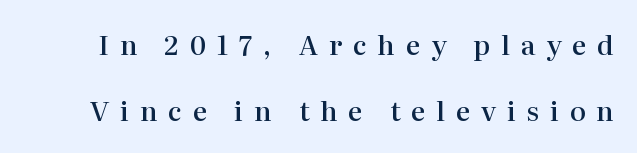
Q: Is the text bold? A: Semi-bold.
Q: Is the text italic (slanted)? A: No, it is upright.
Q: Is the text underlined? A: No.
Q: Is the spacing between letters normal or unusually wide? A: Unusually wide.
Q: Is the spacing between lines tight, normal or loose? A: Loose.
